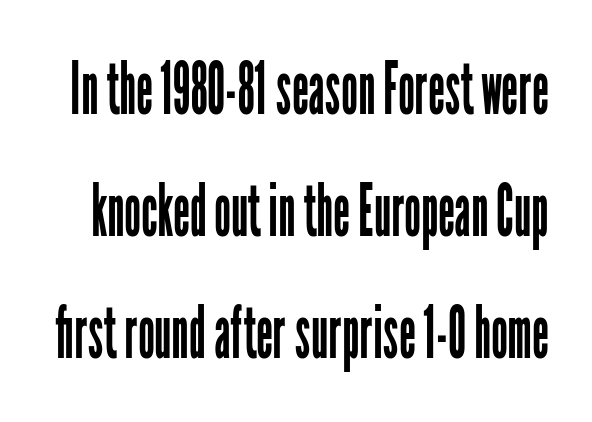
Tracking here is standard; glyphs follow each other at the usual distance. Is there much room between lines? A standard amount, neither cramped nor airy. Stems here are at most as thick as an everyday book face. Posture: vertical.
